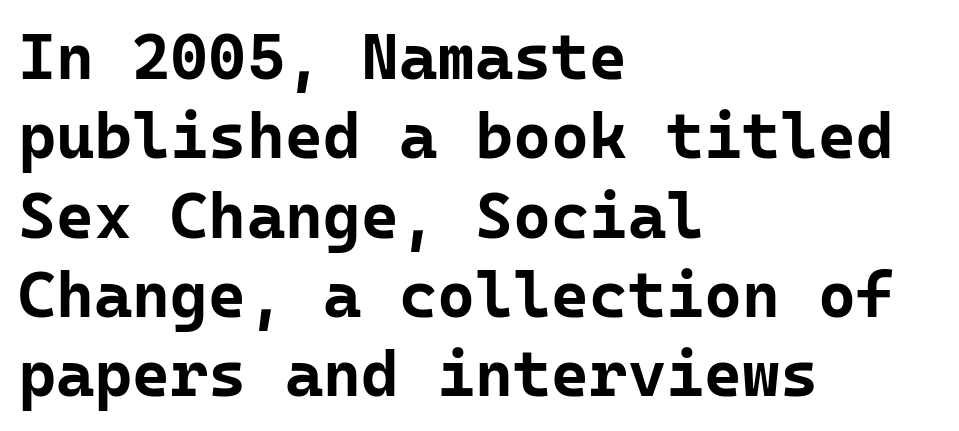
Q: Is the text bold? A: Yes.
Q: Is the text italic (slanted)? A: No, it is upright.
Q: Is the typeface a serif or a sans-serif typeface? A: Sans-serif.
Q: Is the text underlined? A: No.
Q: How is the paragraph aligned? A: Left-aligned.
Q: Is the spacing between letters normal or unusually wide? A: Normal.
Q: Width (condensed, normal, or wide)? A: Normal.
Q: Stroke contrast? A: Low.
Q: x-height? A: Medium.
Q: Monospaced? A: Yes.
